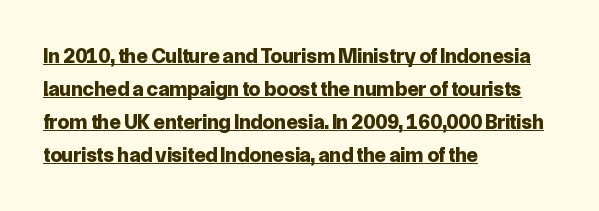
Q: Is the text bold? A: Yes.
Q: Is the text italic (slanted)? A: No, it is upright.
Q: Is the text underlined? A: Yes.
Q: How is the paragraph aligned? A: Left-aligned.
Q: Is the spacing between letters normal or unusually wide? A: Normal.
Q: Is the spacing between lines tight, normal or loose? A: Normal.
